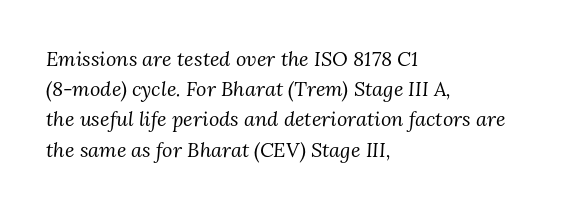
The image shows 20 px text type, italic (leaning right); set left-aligned, normal line spacing (1.51x), normal letter spacing, not underlined.
